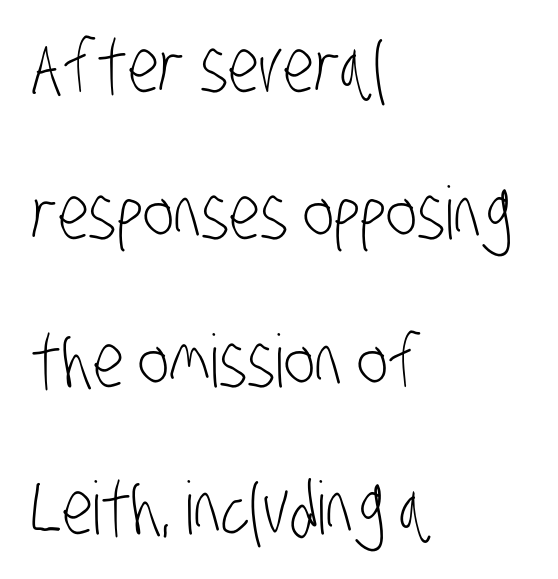
{"serif": "no", "bold": "no", "weight": "light", "width": "condensed", "stroke_contrast": "low", "x_height": "large", "monospaced": "no", "underline": "no", "align": "left", "line_spacing": "loose", "line_spacing_ratio": 2.02, "letter_spacing": "normal", "letter_spacing_em": 0.0, "glyph_px": 73}
